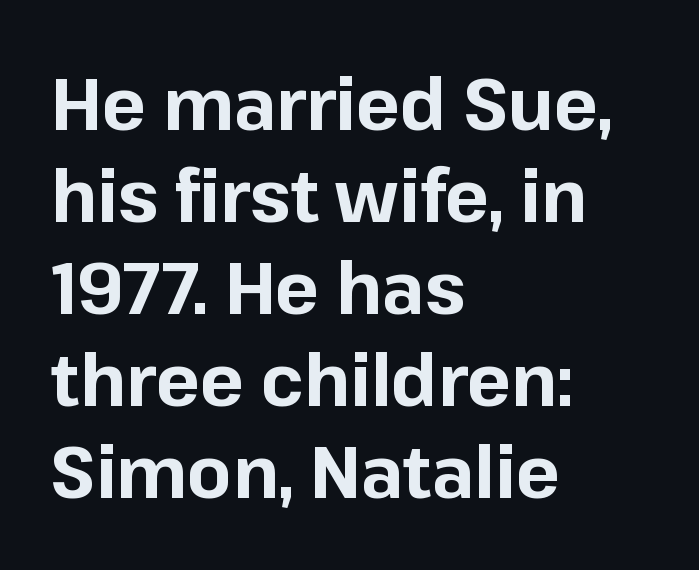
Every stem runs plumb, perpendicular to the baseline. Looks like regular typesetting: each glyph gets only the width it needs. One glance says typical: line gaps are just what's usual. As a designer I'd log this as weight 700, bold. The face used here is rendered with its standard letterfit.
